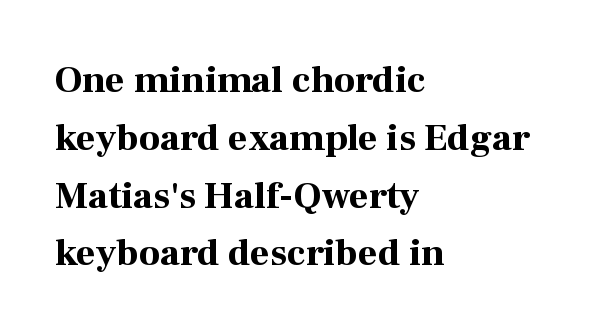
Q: Is the text bold? A: Yes.
Q: Is the text italic (slanted)? A: No, it is upright.
Q: Is the typeface a serif or a sans-serif typeface? A: Serif.
Q: Is the text underlined? A: No.
Q: How is the paragraph aligned? A: Left-aligned.
Q: Is the spacing between letters normal or unusually wide? A: Normal.
Q: Is the spacing between lines tight, normal or loose? A: Normal.
Q: Width (condensed, normal, or wide)? A: Normal.
Q: Stroke contrast? A: High.
Q: x-height? A: Medium.
Q: Monospaced? A: No.
